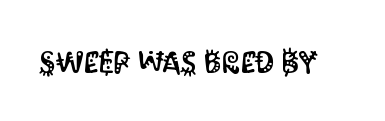
Italic: no, the glyphs are upright roman. A typesetter would label this face a sans. Observe the ordinary spacing: letters are neighbours, not strangers. Is this a fixed-width face? No — the glyphs have proportional, varying widths. Honestly, there is no underline to notice here at all.
